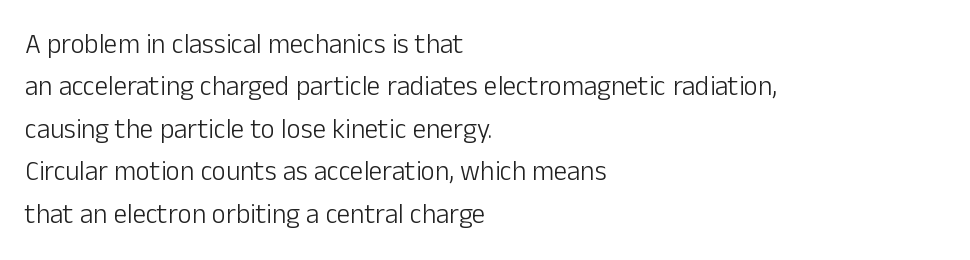
{"italic": "no", "bold": "no", "underline": "no", "align": "left", "line_spacing": "normal", "line_spacing_ratio": 1.57, "letter_spacing": "normal", "letter_spacing_em": 0.0, "glyph_px": 27}
